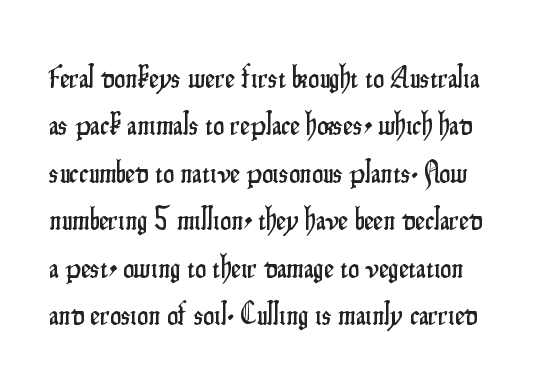
The image shows 31 px condensed sans-serif type, upright; set normal line spacing (1.53x), normal letter spacing, not underlined; low stroke contrast and a small x-height.
